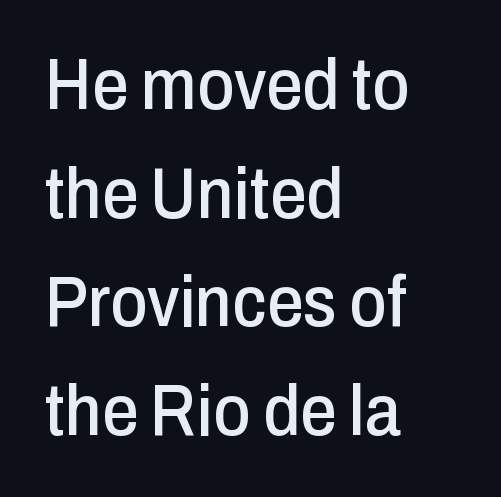
Q: Is the text italic (slanted)? A: No, it is upright.
Q: Is the typeface a serif or a sans-serif typeface? A: Sans-serif.
Q: Is the text underlined? A: No.
Q: How is the paragraph aligned? A: Left-aligned.
Q: Is the spacing between letters normal or unusually wide? A: Normal.
Q: Is the spacing between lines tight, normal or loose? A: Normal.
Q: Width (condensed, normal, or wide)? A: Condensed.
Q: Stroke contrast? A: Low.
Q: x-height? A: Medium.
Q: Monospaced? A: No.
